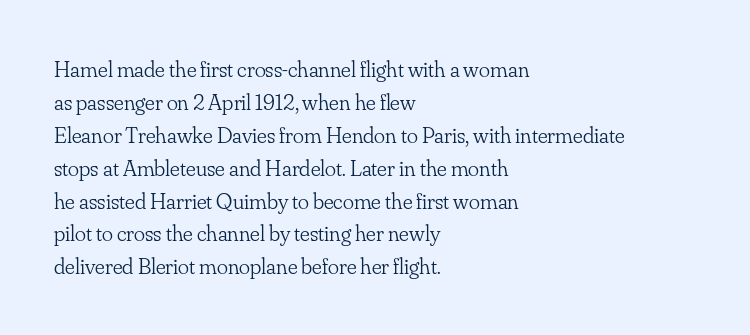
Q: Is the text bold? A: No.
Q: Is the text italic (slanted)? A: No, it is upright.
Q: Is the text underlined? A: No.
Q: How is the paragraph aligned? A: Left-aligned.
Q: Is the spacing between letters normal or unusually wide? A: Normal.
Q: Is the spacing between lines tight, normal or loose? A: Normal.
